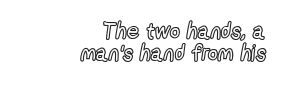
The image shows 22 px text type; set right-aligned, tight line spacing (1.0x), normal letter spacing, not underlined.
